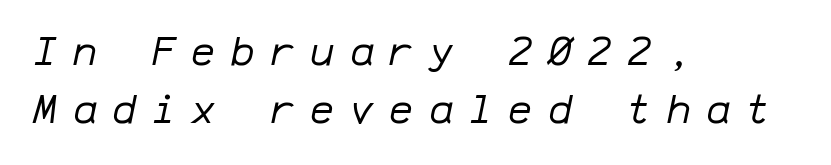
Q: Is the text bold? A: No.
Q: Is the text italic (slanted)? A: Yes, it leans right by about 12 degrees.
Q: Is the text underlined? A: No.
Q: How is the paragraph aligned? A: Left-aligned.
Q: Is the spacing between letters normal or unusually wide? A: Unusually wide.
Q: Is the spacing between lines tight, normal or loose? A: Normal.
Q: Width (condensed, normal, or wide)? A: Normal.
Q: Stroke contrast? A: Low.
Q: x-height? A: Medium.
Q: Monospaced? A: Yes.
